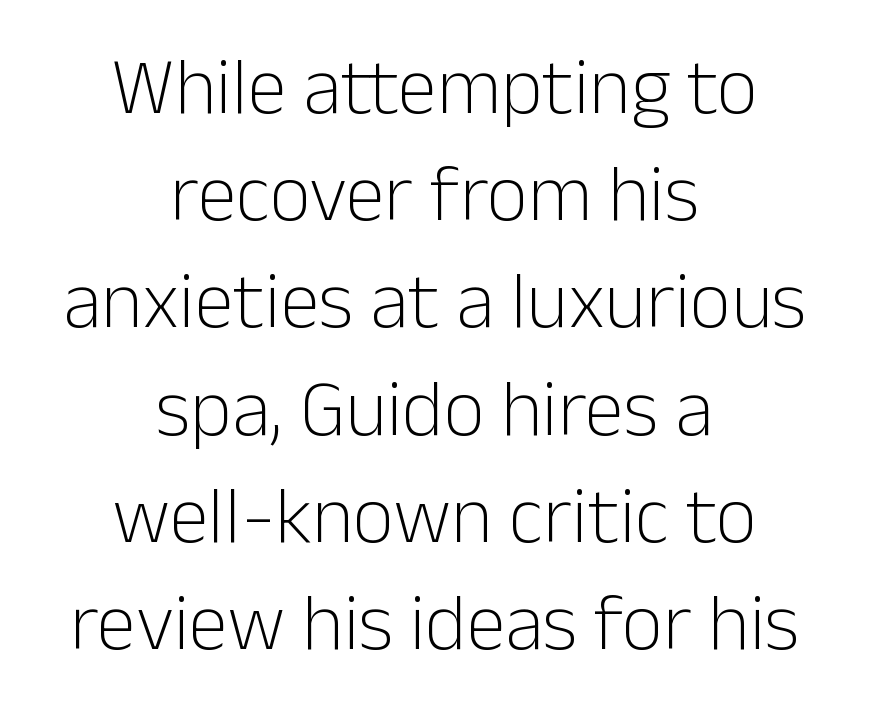
When letters stand straight like this, we call the style roman or upright. Typographically, this falls in the sans-serif category. There is no visible air inserted between adjacent glyphs. Spacing verdict: proportional, widths tailored to each character. Words float on clear page, feet unadorned. In CSS terms this would be text-align: center.
